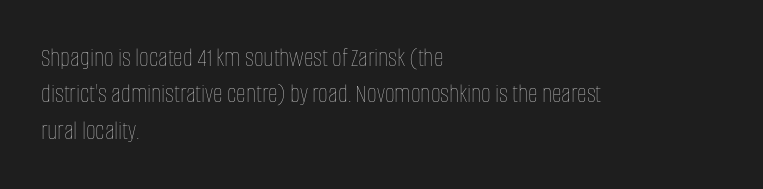
Q: Is the text bold? A: No.
Q: Is the text italic (slanted)? A: No, it is upright.
Q: Is the text underlined? A: No.
Q: How is the paragraph aligned? A: Left-aligned.
Q: Is the spacing between letters normal or unusually wide? A: Normal.
Q: Is the spacing between lines tight, normal or loose? A: Normal.
